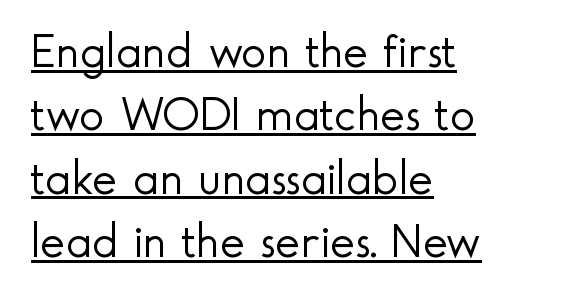
{"serif": "no", "italic": "no", "bold": "no", "weight": "light", "width": "normal", "x_height": "small", "monospaced": "no", "underline": "yes", "align": "left", "line_spacing": "normal", "line_spacing_ratio": 1.32, "letter_spacing": "normal", "letter_spacing_em": 0.0, "glyph_px": 48}
